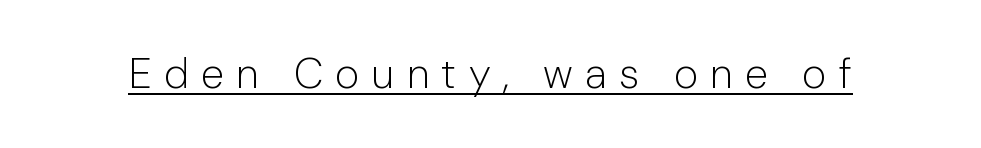
The image shows 42 px light sans-serif type, upright; set unusually wide letter spacing (+0.29 em), underlined; low stroke contrast and a medium x-height.
